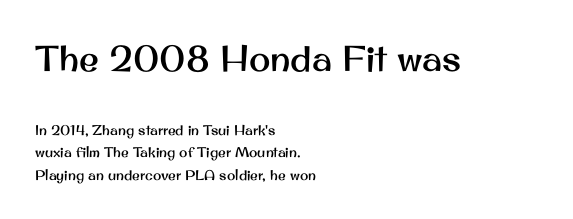
The image shows 36 px sans-serif type, upright; set left-aligned, normal line spacing (1.59x), normal letter spacing, not underlined; the first (top) block is 2.57x larger; medium stroke contrast and a small x-height.
